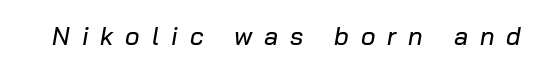
How are the letters spaced? Widely, with obvious added tracking. Quick note: underline off. The specimen reads as italic at a glance.
